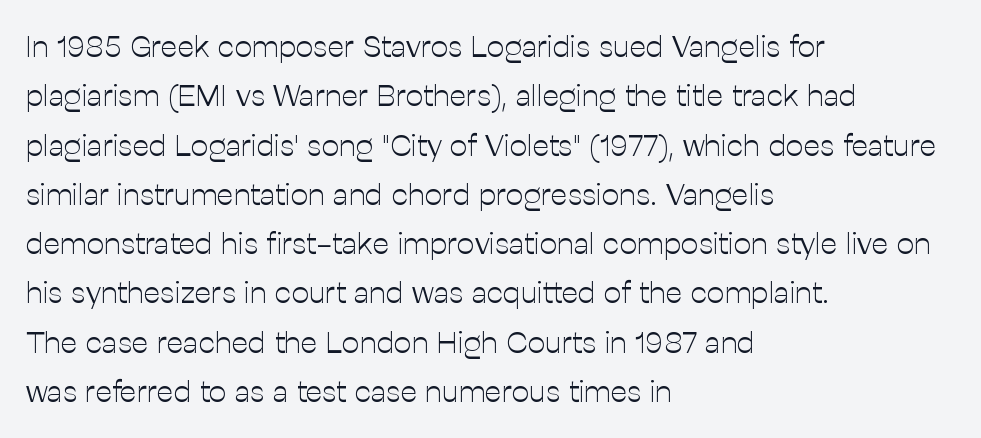
Q: Is the text bold? A: No.
Q: Is the text italic (slanted)? A: No, it is upright.
Q: Is the typeface a serif or a sans-serif typeface? A: Sans-serif.
Q: Is the text underlined? A: No.
Q: How is the paragraph aligned? A: Left-aligned.
Q: Is the spacing between letters normal or unusually wide? A: Normal.
Q: Is the spacing between lines tight, normal or loose? A: Normal.
Q: Width (condensed, normal, or wide)? A: Normal.
Q: Stroke contrast? A: Low.
Q: x-height? A: Medium.
Q: Monospaced? A: No.
